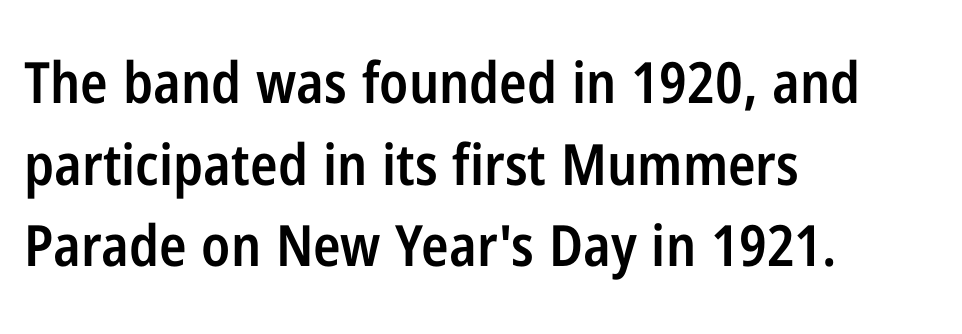
Q: Is the text bold? A: Semi-bold.
Q: Is the text italic (slanted)? A: No, it is upright.
Q: Is the typeface a serif or a sans-serif typeface? A: Sans-serif.
Q: Is the text underlined? A: No.
Q: How is the paragraph aligned? A: Left-aligned.
Q: Is the spacing between letters normal or unusually wide? A: Normal.
Q: Is the spacing between lines tight, normal or loose? A: Normal.
Q: Width (condensed, normal, or wide)? A: Condensed.
Q: Stroke contrast? A: Low.
Q: x-height? A: Medium.
Q: Monospaced? A: No.
